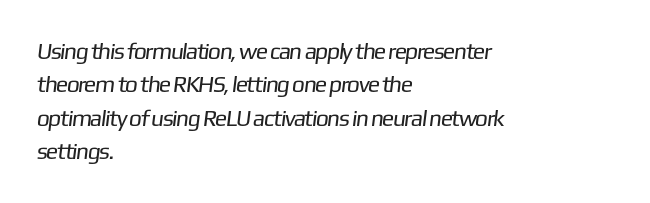
Q: Is the text bold? A: No.
Q: Is the text underlined? A: No.
Q: How is the paragraph aligned? A: Left-aligned.
Q: Is the spacing between letters normal or unusually wide? A: Normal.
Q: Is the spacing between lines tight, normal or loose? A: Normal.
